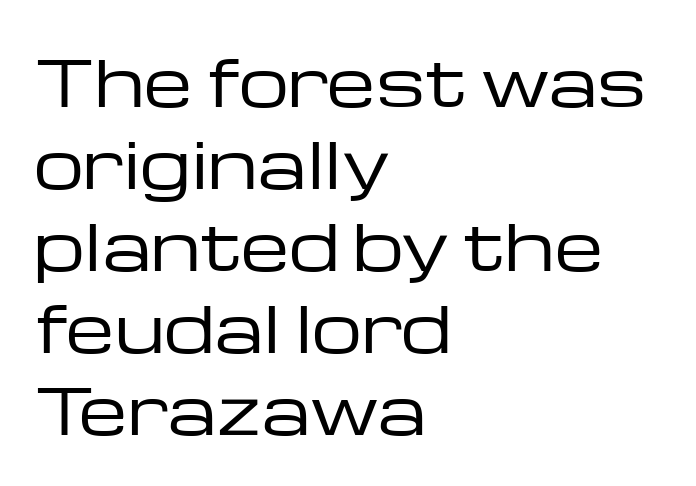
{"serif": "no", "italic": "no", "bold": "no", "weight": "regular", "width": "wide", "stroke_contrast": "low", "x_height": "medium", "monospaced": "no", "underline": "no", "align": "left", "line_spacing": "normal", "line_spacing_ratio": 1.3, "letter_spacing": "normal", "letter_spacing_em": 0.0, "glyph_px": 63}
